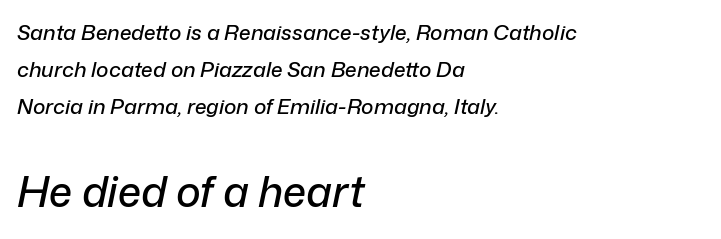
The image shows 42 px text type, italic (leaning right); set left-aligned, line spacing 1.76x, normal letter spacing, not underlined; the second (bottom) block is 2.0x larger; low stroke contrast and a medium x-height.
